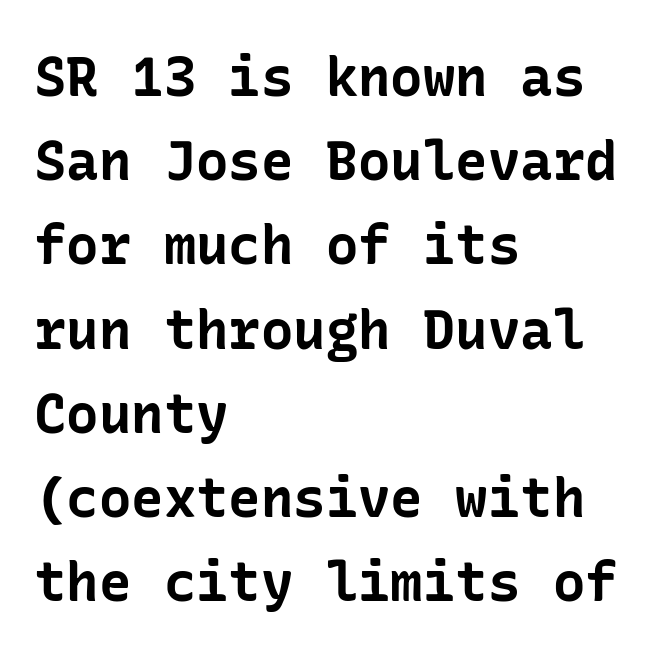
Q: Is the text bold? A: Yes.
Q: Is the text italic (slanted)? A: No, it is upright.
Q: Is the typeface a serif or a sans-serif typeface? A: Sans-serif.
Q: Is the text underlined? A: No.
Q: How is the paragraph aligned? A: Left-aligned.
Q: Is the spacing between letters normal or unusually wide? A: Normal.
Q: Is the spacing between lines tight, normal or loose? A: Normal.
Q: Width (condensed, normal, or wide)? A: Normal.
Q: Stroke contrast? A: Low.
Q: x-height? A: Medium.
